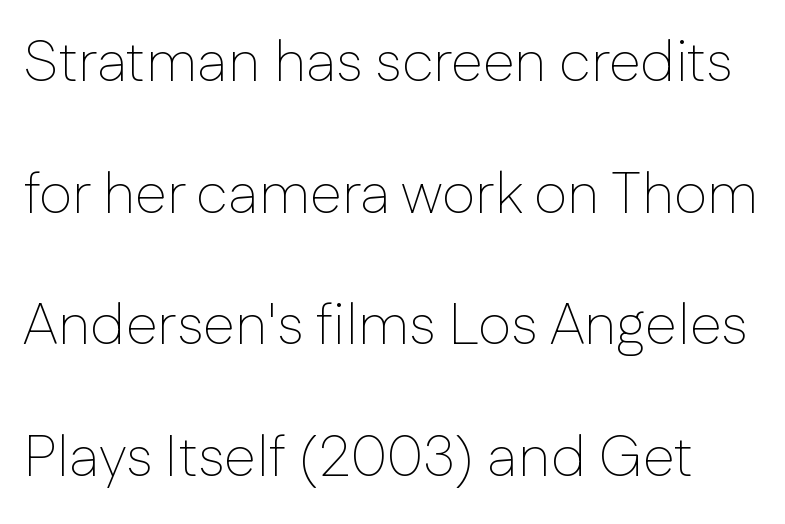
The image shows 58 px thin sans-serif type, upright; set loose line spacing (2.27x), normal letter spacing, not underlined; low stroke contrast and a medium x-height.
